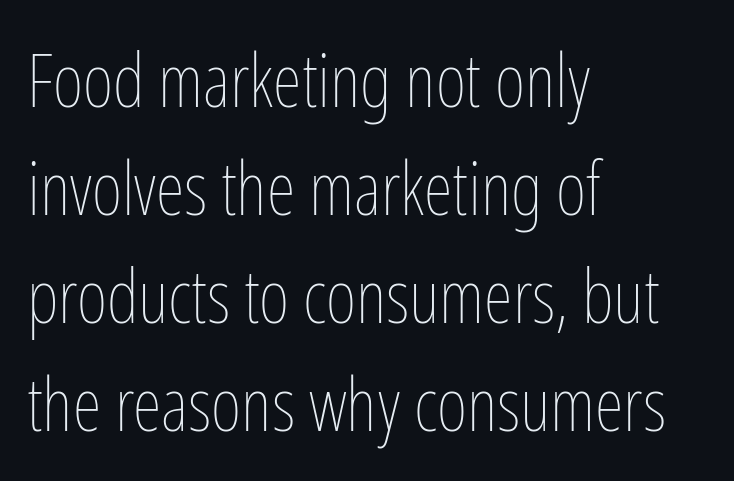
The image shows 74 px thin, condensed type, upright; set left-aligned, normal line spacing (1.46x), normal letter spacing, not underlined; low stroke contrast and a medium x-height.
